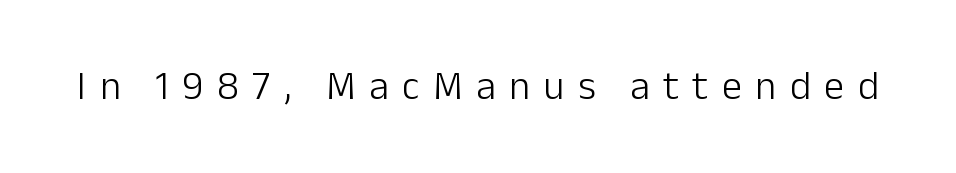
The letters are spread apart with noticeably loose tracking. You could not count columns in this text — the font is proportionally spaced. Glance below the letters and you will spot only blank space. Designer's note — italics off, roman on. Summary of weight: not heavy and not bold. The face used here is a sans, in the tradition of grotesques and geometrics.
